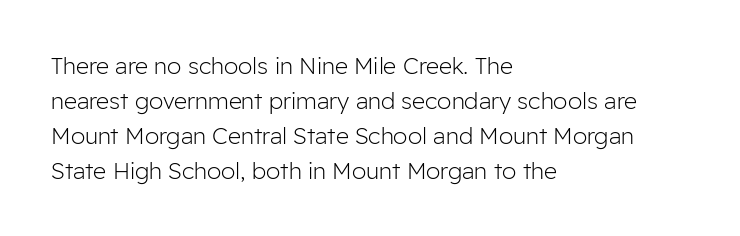
Q: Is the text bold? A: No.
Q: Is the text italic (slanted)? A: No, it is upright.
Q: Is the text underlined? A: No.
Q: How is the paragraph aligned? A: Left-aligned.
Q: Is the spacing between letters normal or unusually wide? A: Normal.
Q: Is the spacing between lines tight, normal or loose? A: Normal.
